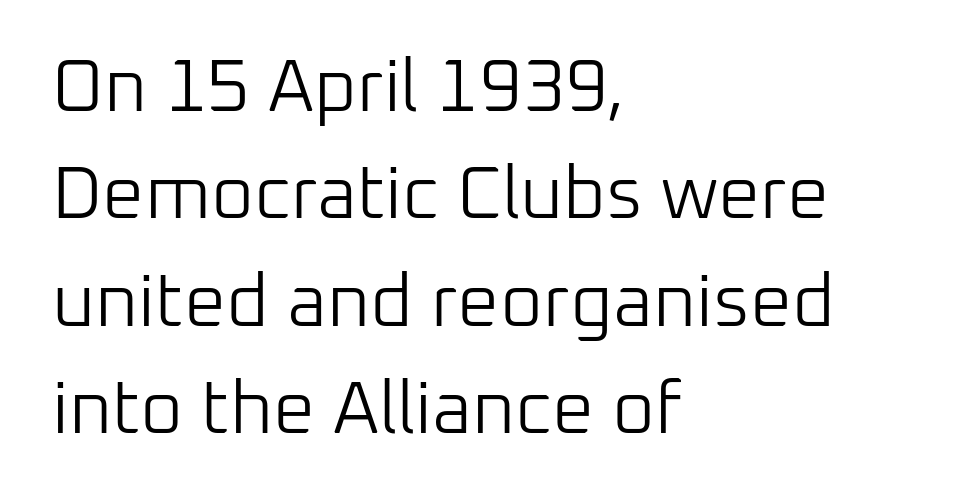
This sample has the flowing, uneven cadence of proportional lettering. Leftover space on each line is placed entirely after the last word. Regarding leading, the lines here are spaced in the standard way. Summary of weight: not heavy and not bold.
